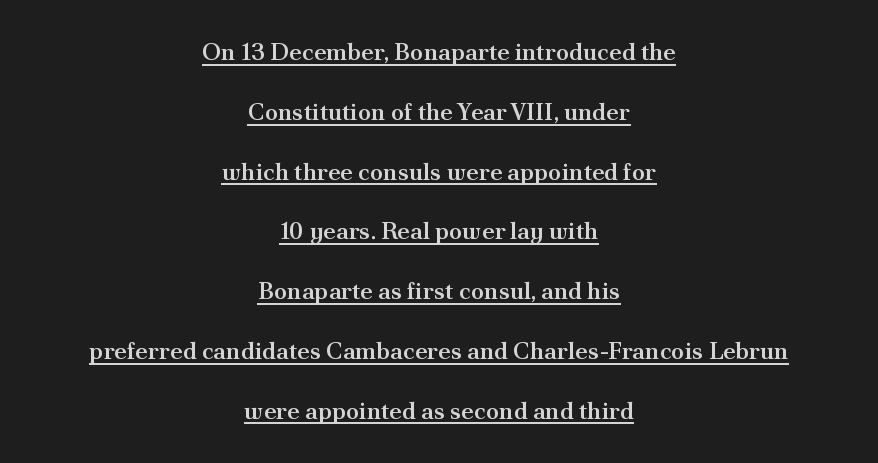
Q: Is the text bold? A: Semi-bold.
Q: Is the text italic (slanted)? A: No, it is upright.
Q: Is the text underlined? A: Yes.
Q: How is the paragraph aligned? A: Centered.
Q: Is the spacing between letters normal or unusually wide? A: Normal.
Q: Is the spacing between lines tight, normal or loose? A: Loose.
